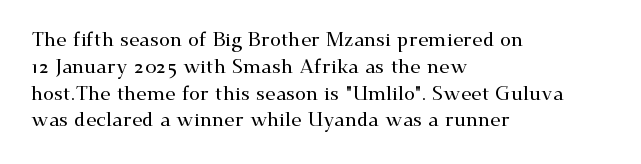
The vertical gap from one line to the next is medium. The letters sit at their default tracking, neither squeezed nor spread. A student would call this left alignment; a typographer would say flush left, rag right. Does the lettering tilt? It doesn't — this is upright.
